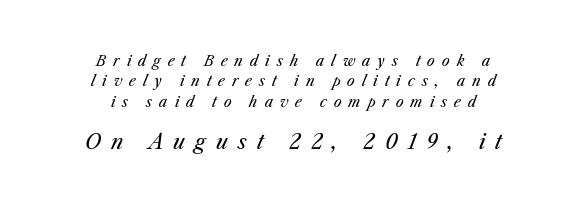
Q: Is the text bold? A: No.
Q: Is the text italic (slanted)? A: Yes, it leans right by about 25 degrees.
Q: Is the text underlined? A: No.
Q: How is the paragraph aligned? A: Centered.
Q: Is the spacing between letters normal or unusually wide? A: Unusually wide.
Q: Is the spacing between lines tight, normal or loose? A: Normal.
Q: Which block of text is set in a larger size, the first (top) or the second (bottom)? A: The second (bottom) one.
